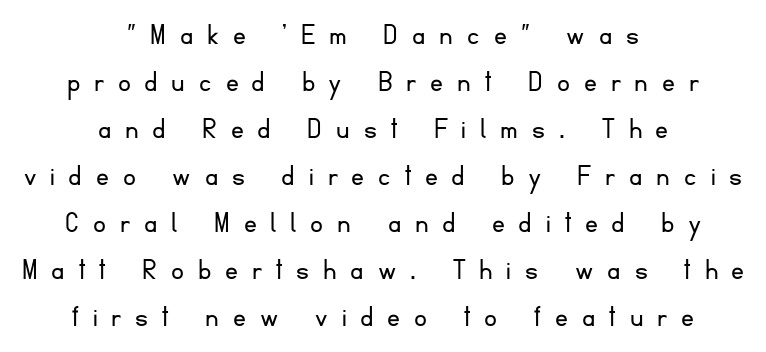
Q: Is the text bold? A: No.
Q: Is the text italic (slanted)? A: No, it is upright.
Q: Is the typeface a serif or a sans-serif typeface? A: Sans-serif.
Q: Is the text underlined? A: No.
Q: How is the paragraph aligned? A: Centered.
Q: Is the spacing between letters normal or unusually wide? A: Unusually wide.
Q: Is the spacing between lines tight, normal or loose? A: Normal.
Q: Width (condensed, normal, or wide)? A: Normal.
Q: Stroke contrast? A: Low.
Q: x-height? A: Small.
Q: Monospaced? A: No.
